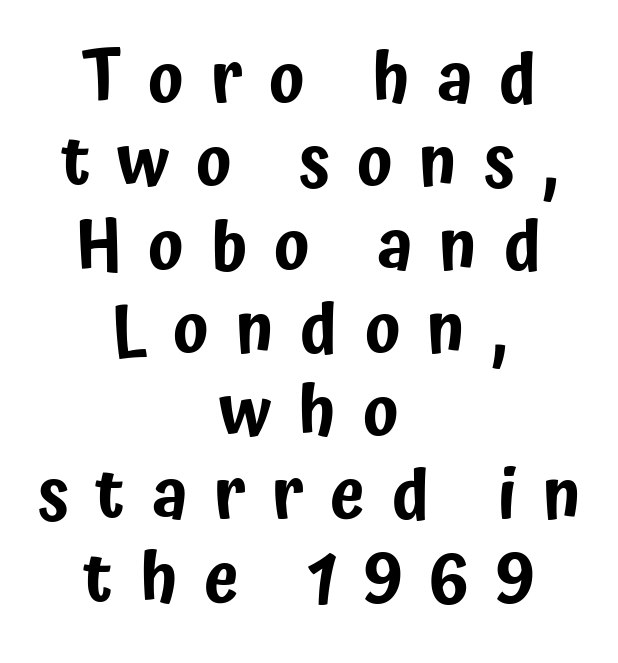
Q: Is the text italic (slanted)? A: No, it is upright.
Q: Is the typeface a serif or a sans-serif typeface? A: Sans-serif.
Q: Is the text underlined? A: No.
Q: How is the paragraph aligned? A: Centered.
Q: Is the spacing between letters normal or unusually wide? A: Unusually wide.
Q: Width (condensed, normal, or wide)? A: Condensed.
Q: Stroke contrast? A: Low.
Q: x-height? A: Medium.
Q: Monospaced? A: No.
